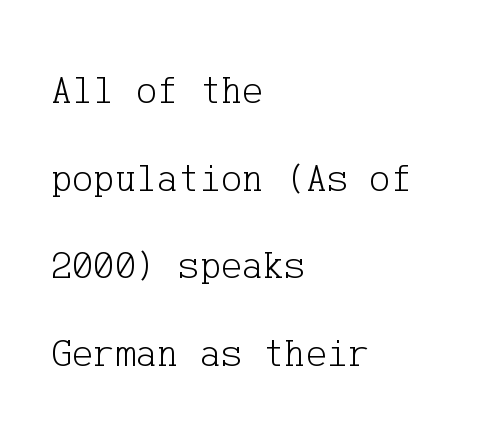
{"serif": "yes", "italic": "no", "bold": "no", "weight": "light", "width": "normal", "stroke_contrast": "low", "x_height": "medium", "underline": "no", "align": "left", "line_spacing": "loose", "line_spacing_ratio": 2.19, "letter_spacing": "normal", "letter_spacing_em": 0.0, "glyph_px": 40}
